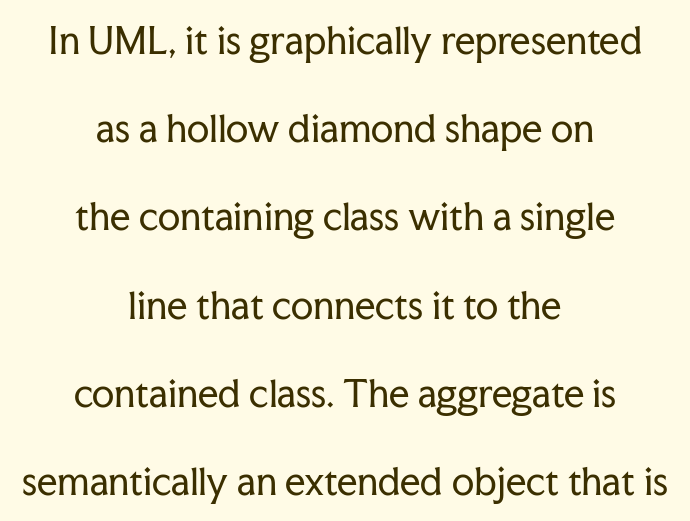
The specimen omits any rule beneath the text block's lines. There is no visible air inserted between adjacent glyphs. Posture: upright roman. The passage shown is typeset with a serif family. The rendering uses a large line-height, opening up the rows. Each line is balanced around a shared central axis.
